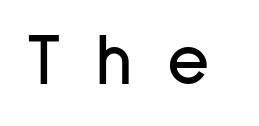
{"serif": "no", "italic": "no", "width": "condensed", "stroke_contrast": "low", "x_height": "medium", "monospaced": "no", "underline": "no", "letter_spacing": "wide", "letter_spacing_em": 0.47, "glyph_px": 73}
